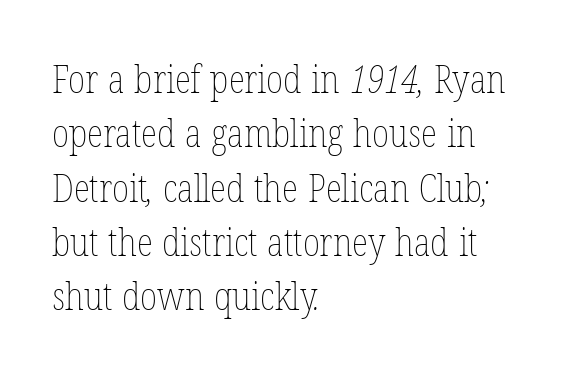
Look at the tracking — it's just the regular setting, nothing added. Honestly, the row spacing looks completely unremarkable. These lines are rendered in a variable-pitch font. Heft: none added — not bold. If you drew a ruler down the left edge, every line would touch it. The baseline area is clear.
